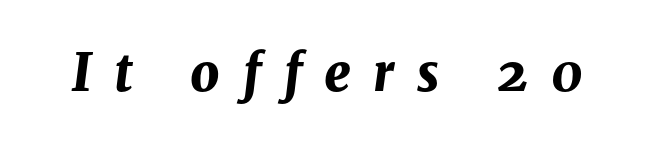
{"italic": "yes", "lean": "right", "slant_degrees": 8, "bold": "yes", "weight": "bold", "width": "normal", "stroke_contrast": "medium", "x_height": "medium", "monospaced": "no", "underline": "no", "letter_spacing": "wide", "letter_spacing_em": 0.45, "glyph_px": 51}
